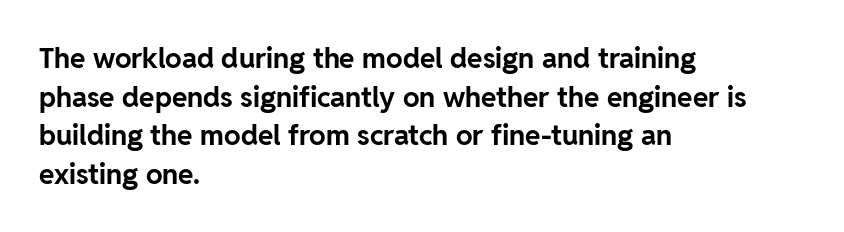
{"serif": "no", "italic": "no", "bold": "yes", "weight": "bold", "width": "normal", "stroke_contrast": "low", "x_height": "medium", "monospaced": "no", "underline": "no", "align": "left", "line_spacing": "normal", "line_spacing_ratio": 1.38, "letter_spacing": "normal", "letter_spacing_em": 0.0, "glyph_px": 28}
